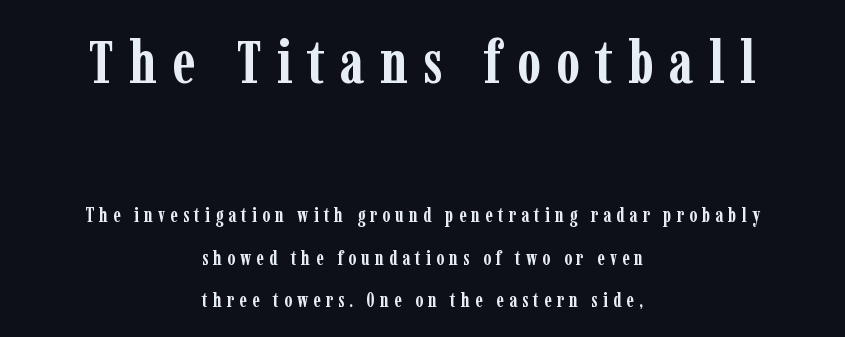
Unlike a clean sans, this face finishes its strokes with serifs. Successive baselines arrive slowly, with a big drop between each. A centered setting, common on invitations and titles, is used for this passage. The rendering inserts visible extra space after every character. Stroke thickness is high; the sample reads as a true bold.
